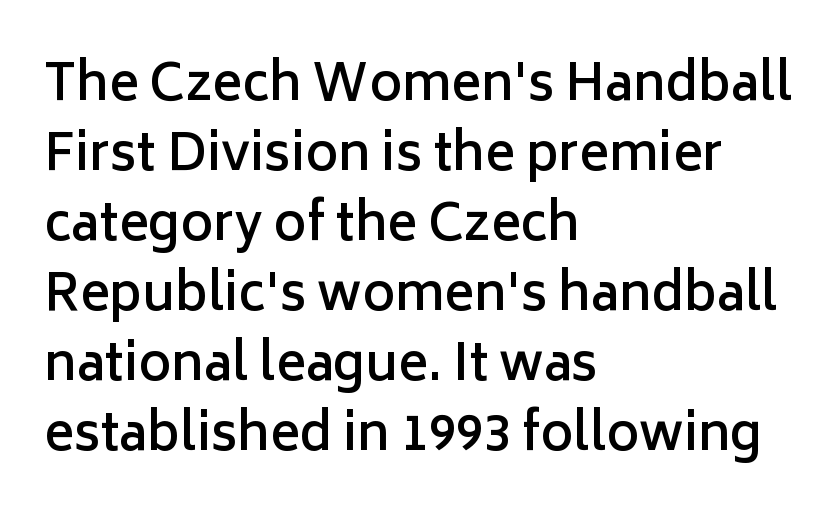
These lines sit exactly where default settings would place them. Nobody touched the tracking dial on this one. The foot of each line stays bare and open. Visually the block forms a straight wall on the left and a jagged coastline on the right. You could not count columns in this text — the font is proportionally spaced. Heft: intermediate — a semibold.
